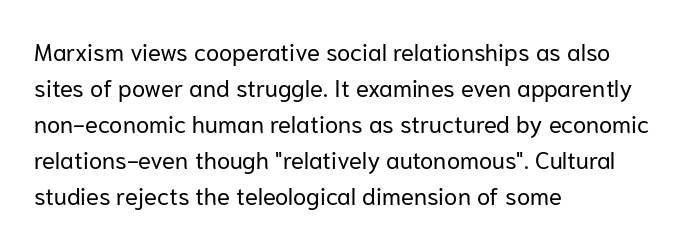
{"italic": "no", "bold": "no", "underline": "no", "align": "left", "line_spacing": "normal", "line_spacing_ratio": 1.5, "letter_spacing": "normal", "letter_spacing_em": 0.0, "glyph_px": 24}
